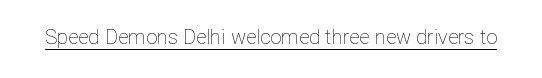
Q: Is the text bold? A: No.
Q: Is the text italic (slanted)? A: No, it is upright.
Q: Is the text underlined? A: Yes.
Q: Is the spacing between letters normal or unusually wide? A: Normal.
